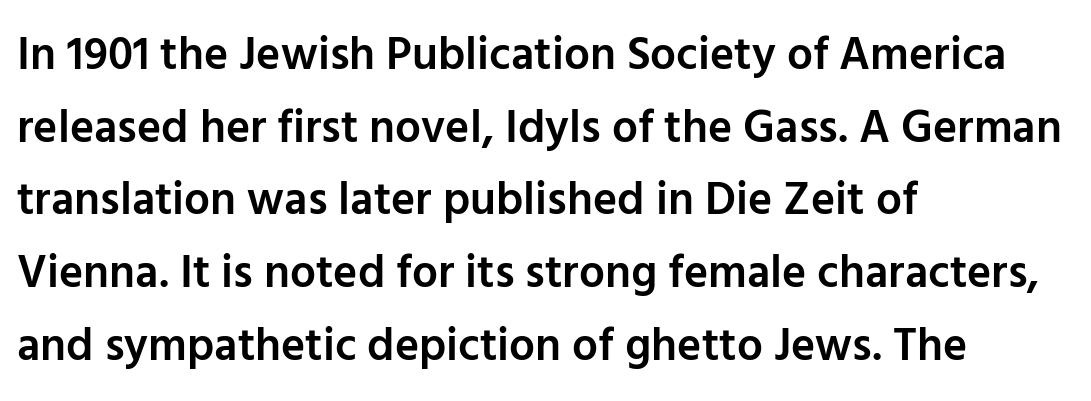
The axis of the letterforms is exactly vertical. The face used here is proportionally spaced, like ordinary book or web type. Does the weight exceed regular? Yes, but only to semibold. The lines sit at an ordinary, default distance from one another. The letters carry no serifs — their stems end cleanly without finishing strokes. Typeset ragged right — the left edge is the straight one.
